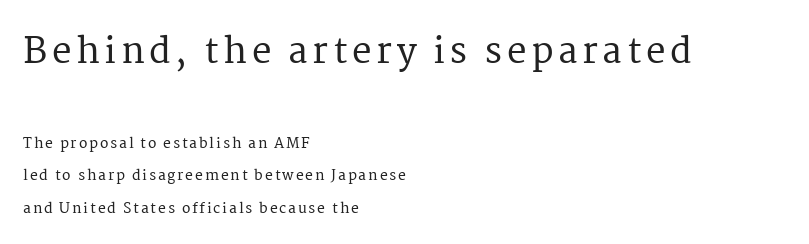
{"serif": "yes", "italic": "no", "width": "normal", "stroke_contrast": "medium", "x_height": "medium", "monospaced": "no", "underline": "no", "align": "left", "line_spacing": "loose", "line_spacing_ratio": 2.31, "larger_block": "first", "size_ratio": 2.5, "glyph_px": 35}
